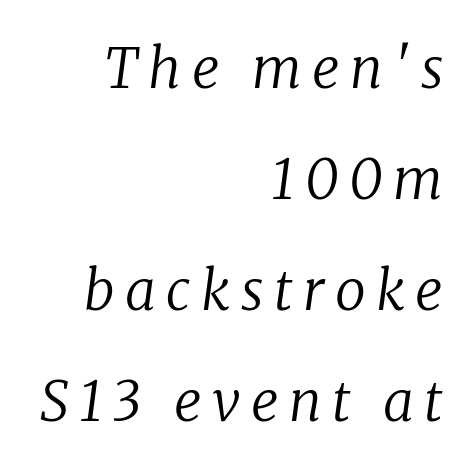
{"serif": "yes", "italic": "yes", "lean": "right", "slant_degrees": 8, "bold": "no", "weight": "regular", "width": "normal", "stroke_contrast": "low", "x_height": "medium", "monospaced": "no", "underline": "no", "align": "right", "line_spacing": "loose", "line_spacing_ratio": 2.02, "glyph_px": 55}
